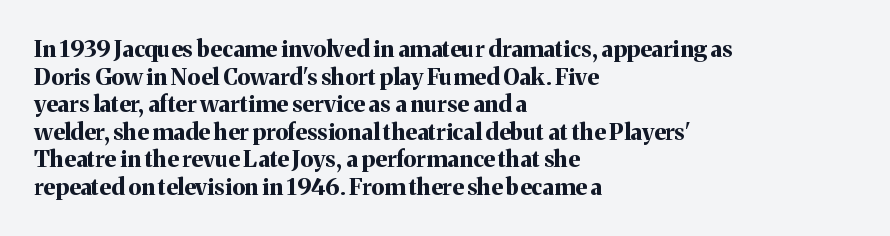
The letters stand upright; this is a roman face. Each word holds together tightly as a unit, with standard inter-letter gaps. Underline: absent. Notice how thick the strokes are: this is what a full bold looks like. The setting favours the left margin, as ordinary paragraphs usually do.
